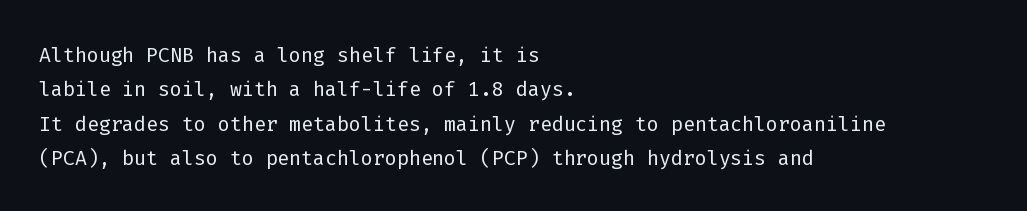
The image shows 28 px light sans-serif type, upright, monospaced; set left-aligned, line spacing 1.23x, normal letter spacing, not underlined; low stroke contrast and a medium x-height.
